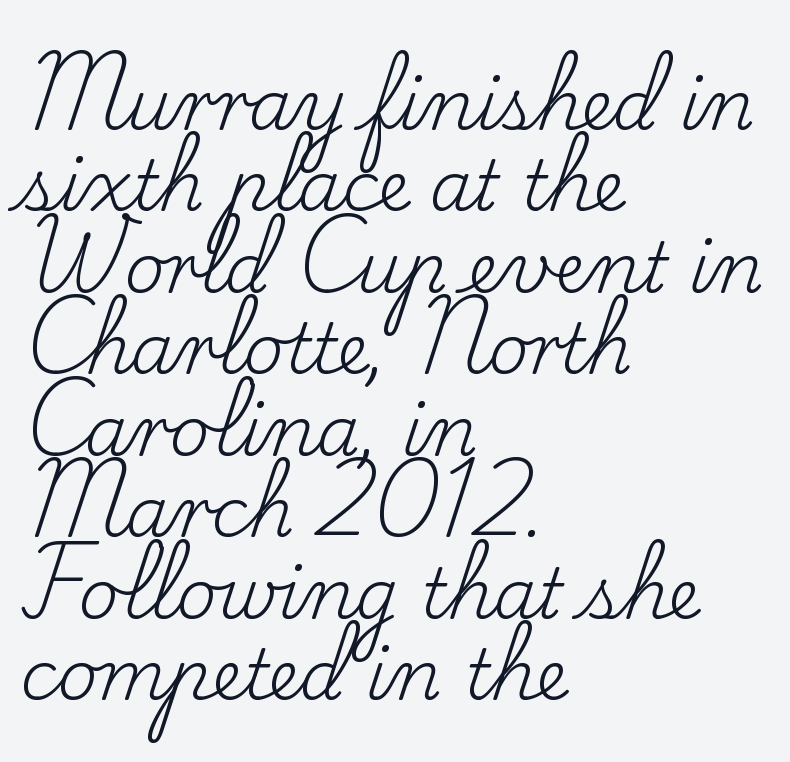
Is the letter spacing exaggerated? No — it looks like the ordinary default. No heavy texture on the line: the type isn't bold. In terms of letterform style, serifs are clearly present. Unmarked baselines from the first word to the last.
